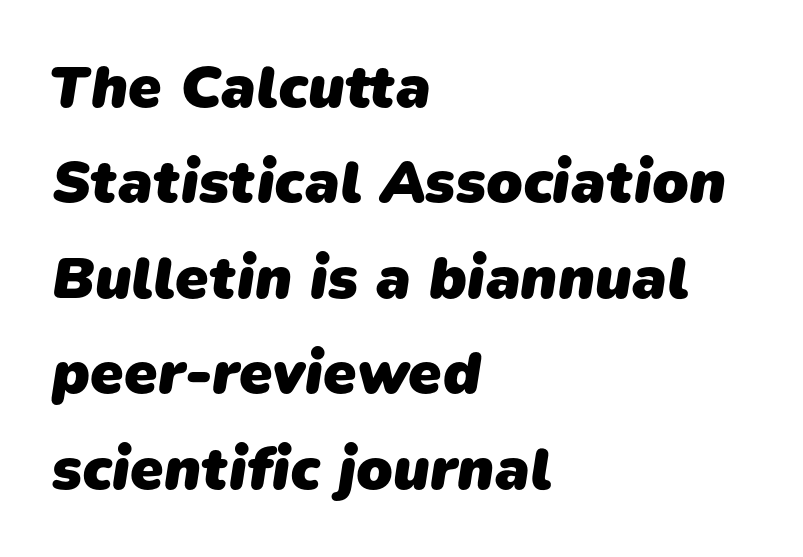
Heavy, bold letterforms. Regular leading. Note the varied advance widths — an 'i' is clearly narrower than an 'm'. A bare baseline throughout the passage.
